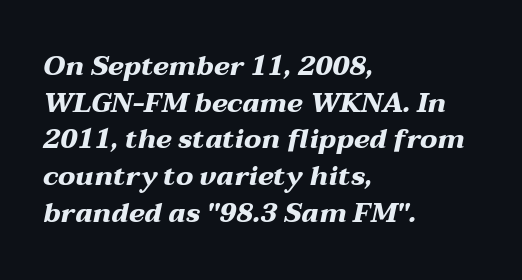
The image shows 27 px bold type, italic (leaning right); set left-aligned, normal line spacing (1.36x), normal letter spacing, not underlined.
